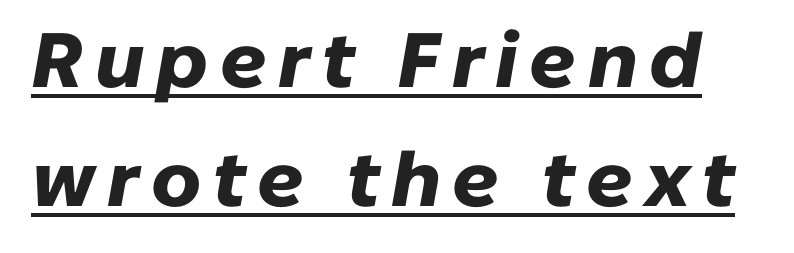
Q: Is the text bold? A: Yes.
Q: Is the text italic (slanted)? A: Yes, it leans right by about 10 degrees.
Q: Is the text underlined? A: Yes.
Q: Is the spacing between lines tight, normal or loose? A: Normal.
Q: Width (condensed, normal, or wide)? A: Normal.
Q: Stroke contrast? A: Low.
Q: x-height? A: Medium.
Q: Monospaced? A: No.
